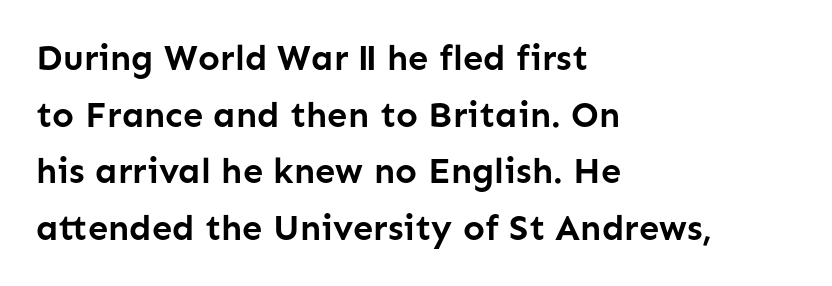
{"serif": "no", "italic": "no", "bold": "yes", "weight": "semibold", "width": "normal", "stroke_contrast": "low", "x_height": "medium", "monospaced": "no", "underline": "no", "align": "left", "line_spacing": "normal", "line_spacing_ratio": 1.57, "letter_spacing": "normal", "letter_spacing_em": 0.0, "glyph_px": 36}
